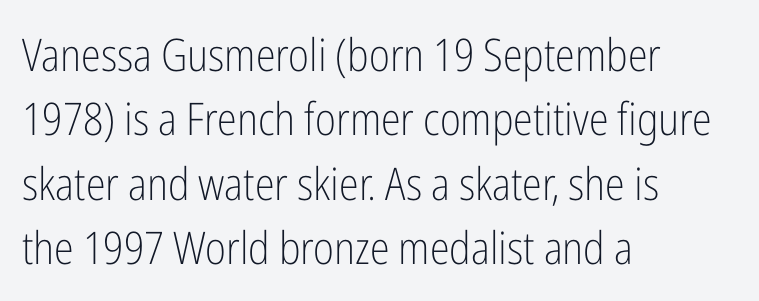
Q: Is the text bold? A: No.
Q: Is the text italic (slanted)? A: No, it is upright.
Q: Is the typeface a serif or a sans-serif typeface? A: Sans-serif.
Q: Is the text underlined? A: No.
Q: How is the paragraph aligned? A: Left-aligned.
Q: Is the spacing between letters normal or unusually wide? A: Normal.
Q: Is the spacing between lines tight, normal or loose? A: Normal.
Q: Width (condensed, normal, or wide)? A: Condensed.
Q: Stroke contrast? A: Low.
Q: x-height? A: Medium.
Q: Monospaced? A: No.
